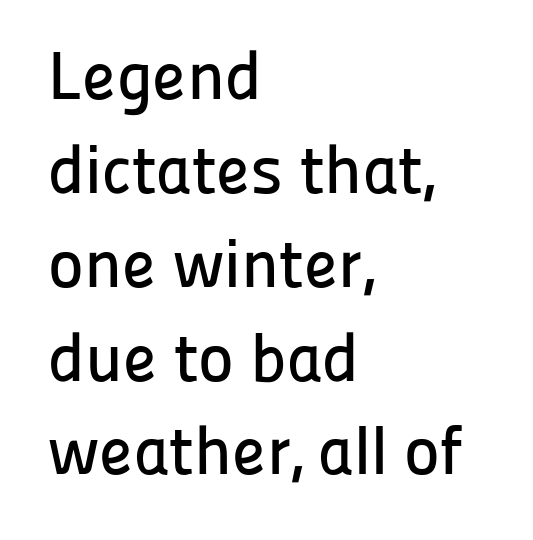
The image shows 68 px sans-serif type, upright; set left-aligned, normal line spacing (1.38x), normal letter spacing, not underlined; low stroke contrast and a medium x-height.
